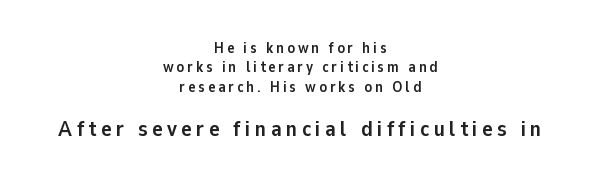
Upright lettering throughout. Notice how thick the strokes are: this is what a full bold looks like. Words appear elongated and porous because spacing is wide. These two chunks differ in scale, with the bottom chunk taking the larger measure.
